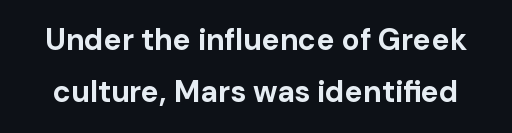
The image shows 30 px bold sans-serif type, upright; set line spacing 1.74x, normal letter spacing, not underlined; low stroke contrast and a medium x-height.
